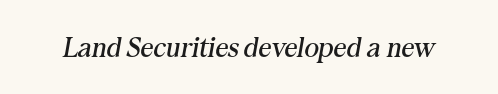
{"serif": "yes", "italic": "yes", "lean": "right", "slant_degrees": 10, "bold": "no", "weight": "regular", "width": "normal", "stroke_contrast": "medium", "x_height": "medium", "monospaced": "no", "underline": "no", "letter_spacing": "normal", "letter_spacing_em": 0.0, "glyph_px": 28}
